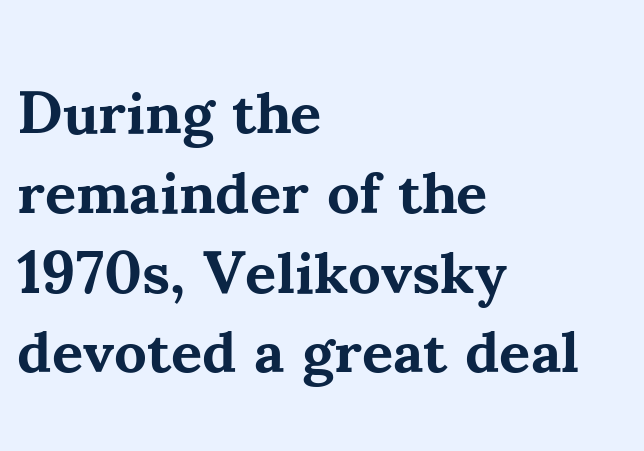
Q: Is the text bold? A: Yes.
Q: Is the text italic (slanted)? A: No, it is upright.
Q: Is the typeface a serif or a sans-serif typeface? A: Serif.
Q: Is the text underlined? A: No.
Q: How is the paragraph aligned? A: Left-aligned.
Q: Is the spacing between letters normal or unusually wide? A: Normal.
Q: Is the spacing between lines tight, normal or loose? A: Normal.
Q: Width (condensed, normal, or wide)? A: Normal.
Q: Stroke contrast? A: Medium.
Q: x-height? A: Small.
Q: Monospaced? A: No.
